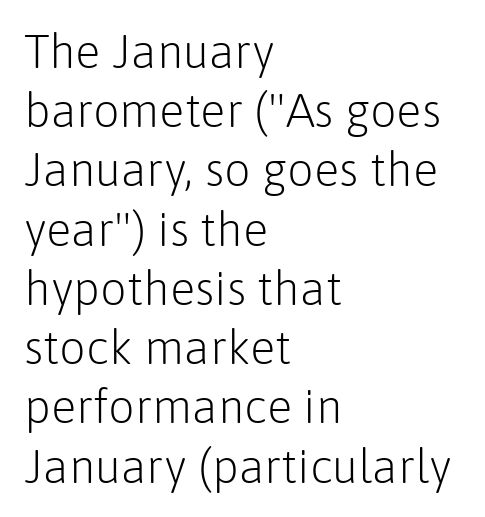
{"serif": "no", "italic": "no", "bold": "no", "weight": "light", "width": "normal", "stroke_contrast": "low", "x_height": "medium", "monospaced": "no", "underline": "no", "align": "left", "line_spacing": "normal", "line_spacing_ratio": 1.26, "letter_spacing": "normal", "letter_spacing_em": 0.0, "glyph_px": 47}
